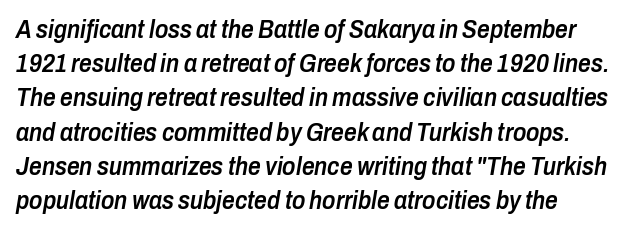
The specimen reads as italic at a glance. Summary of vertical rhythm: regular, with standard interline spacing. A somewhat darkened texture: the type is semibold rather than bold. The words here are not underlined. Inter-character spacing is left at the font's built-in metrics.
